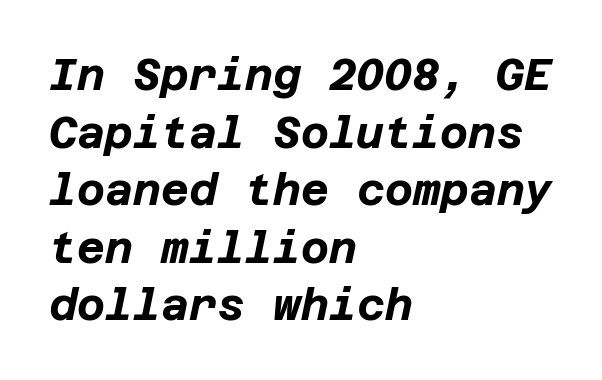
{"italic": "yes", "lean": "right", "slant_degrees": 12, "bold": "yes", "weight": "bold", "width": "normal", "stroke_contrast": "low", "x_height": "large", "underline": "no", "align": "left", "line_spacing": "normal", "line_spacing_ratio": 1.34, "letter_spacing": "normal", "letter_spacing_em": 0.0, "glyph_px": 43}
